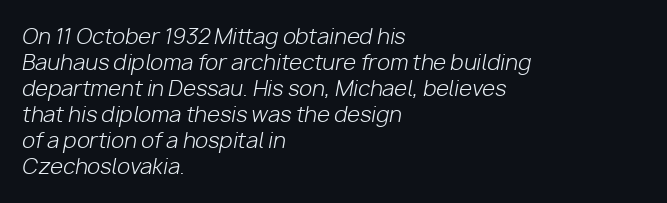
{"italic": "yes", "lean": "right", "slant_degrees": 10, "bold": "no", "underline": "no", "align": "left", "line_spacing_ratio": 1.24, "letter_spacing": "normal", "letter_spacing_em": 0.0, "glyph_px": 21}
